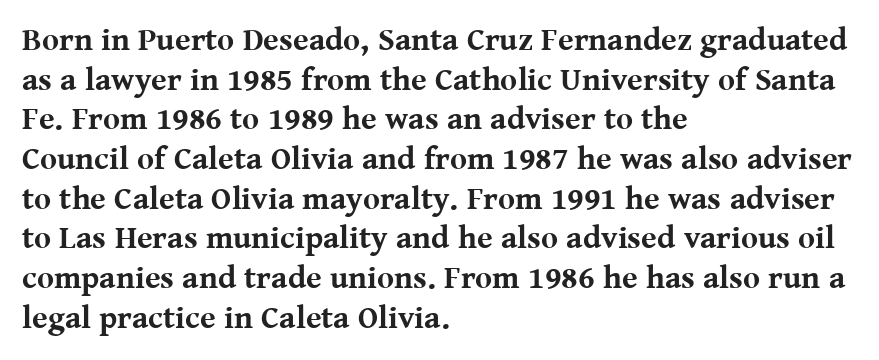
The image shows 32 px bold serif type, upright; set left-aligned, line spacing 1.24x, normal letter spacing, not underlined; medium stroke contrast and a medium x-height.
